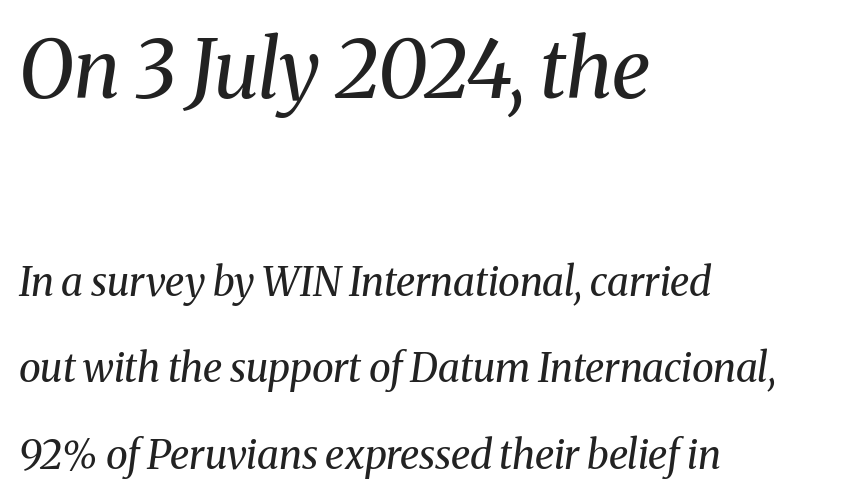
The image shows 80 px regular-weight serif type, italic (leaning right); set left-aligned, loose line spacing (2.16x), normal letter spacing, not underlined; the first (top) block is 2.0x larger; medium stroke contrast and a medium x-height.
